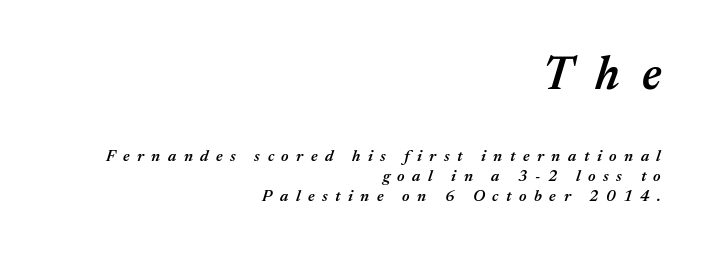
{"italic": "yes", "lean": "right", "slant_degrees": 17, "bold": "semi", "weight": "semibold", "width": "normal", "stroke_contrast": "medium", "x_height": "medium", "monospaced": "no", "underline": "no", "align": "right", "line_spacing_ratio": 1.23, "letter_spacing": "wide", "letter_spacing_em": 0.47, "larger_block": "first", "size_ratio": 2.94, "glyph_px": 47}
